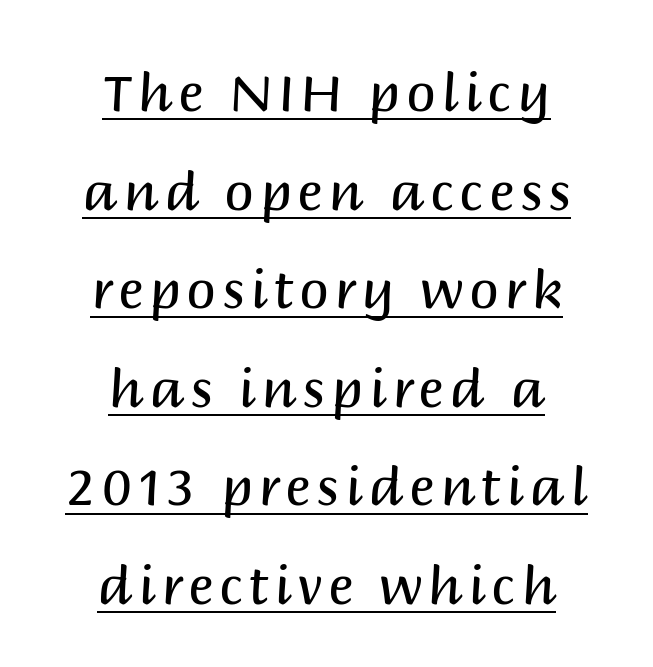
The image shows 53 px regular-weight sans-serif type; set centered, line spacing 1.86x, underlined; medium stroke contrast and a large x-height.
